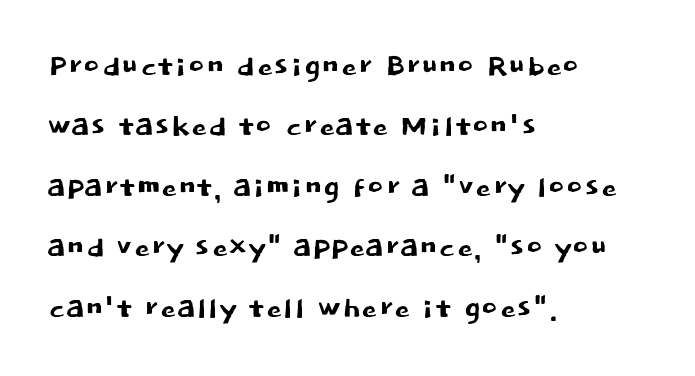
A student would call this left alignment; a typographer would say flush left, rag right. Do the characters align in a grid? No, the font is proportional. The typography opts for an upright posture over an oblique one. Glyph-to-glyph distance matches everyday printed text. Descenders hang freely into open space.
